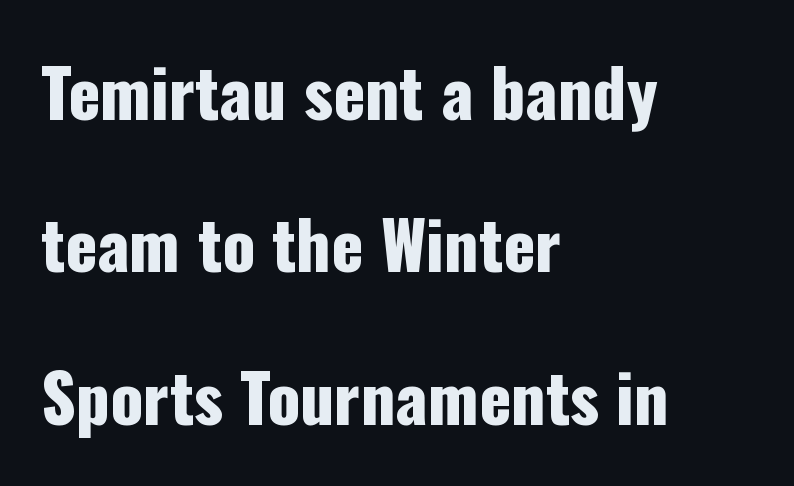
The image shows 66 px condensed sans-serif type, upright; set left-aligned, loose line spacing (2.31x), normal letter spacing, not underlined; low stroke contrast and a medium x-height.
